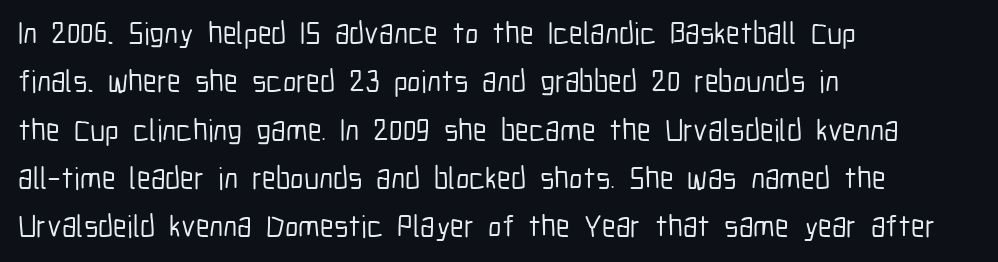
No extra tracking has been applied to these lines. Each letter keeps its own natural width here, so spacing adapts to shape. A normal amount of white space separates one row of letters from the next. The typesetter chose a ragged-right arrangement here. A typesetter would mark this as roman, not italic.
